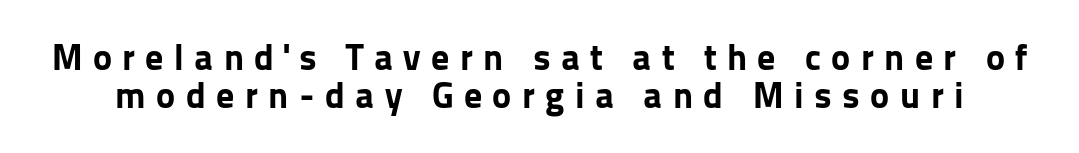
A typesetter would call this heavily tracked-out type. The rendering uses natural spacing where letterforms have individual widths. The area under the type is left untouched. Notice how the stems are strictly vertical — no italics here. In terms of letterform style, serifs are entirely absent. Leading: reduced.
